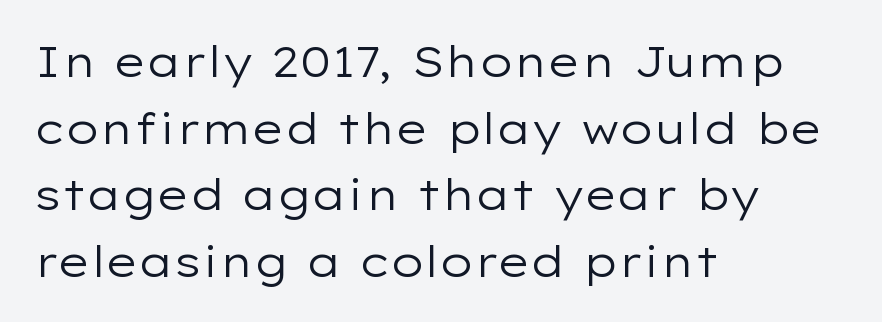
{"serif": "no", "italic": "no", "bold": "no", "weight": "regular", "width": "wide", "stroke_contrast": "low", "x_height": "medium", "monospaced": "no", "underline": "no", "align": "left", "line_spacing": "normal", "line_spacing_ratio": 1.55, "letter_spacing": "normal", "letter_spacing_em": 0.0, "glyph_px": 43}
